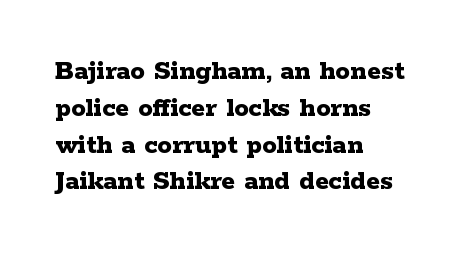
A typesetter would call this zero additional tracking. The gap between lines stays unmarked. Where is the straight margin? On the left. I'd call this a serif setting — the letters wear small feet. How heavy is the stroke? Heavy — this is a bold. When letters stand straight like this, we call the style roman or upright.
